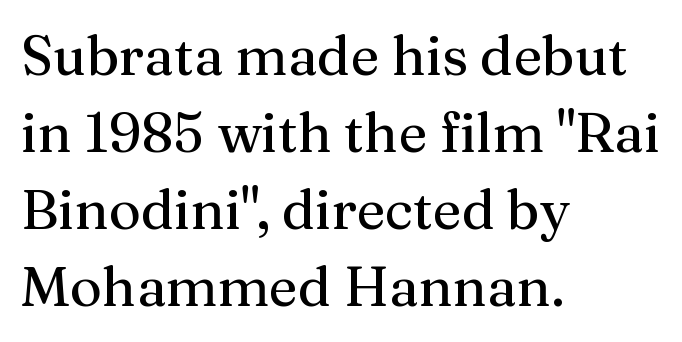
The image shows 55 px serif type, upright; set left-aligned, normal line spacing (1.4x), normal letter spacing, not underlined; medium stroke contrast and a medium x-height.
